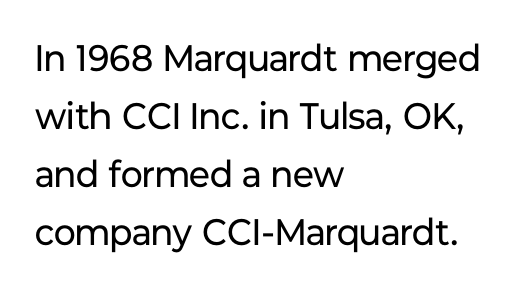
The image shows 37 px regular-weight sans-serif type, upright; set left-aligned, normal line spacing (1.57x), normal letter spacing, not underlined; low stroke contrast and a medium x-height.
